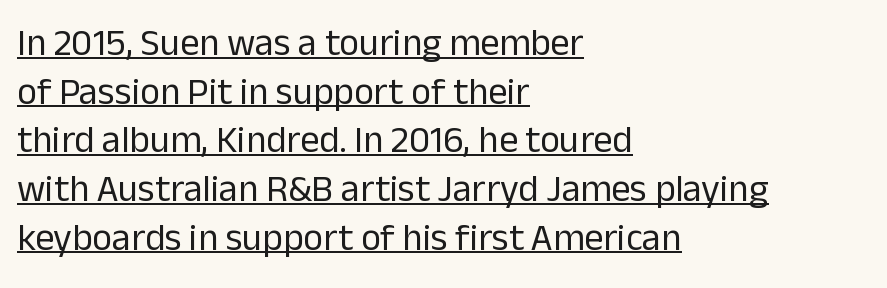
{"serif": "no", "italic": "no", "bold": "no", "weight": "regular", "width": "normal", "stroke_contrast": "low", "x_height": "medium", "monospaced": "no", "underline": "yes", "align": "left", "line_spacing": "normal", "line_spacing_ratio": 1.28, "letter_spacing": "normal", "letter_spacing_em": 0.0, "glyph_px": 38}
